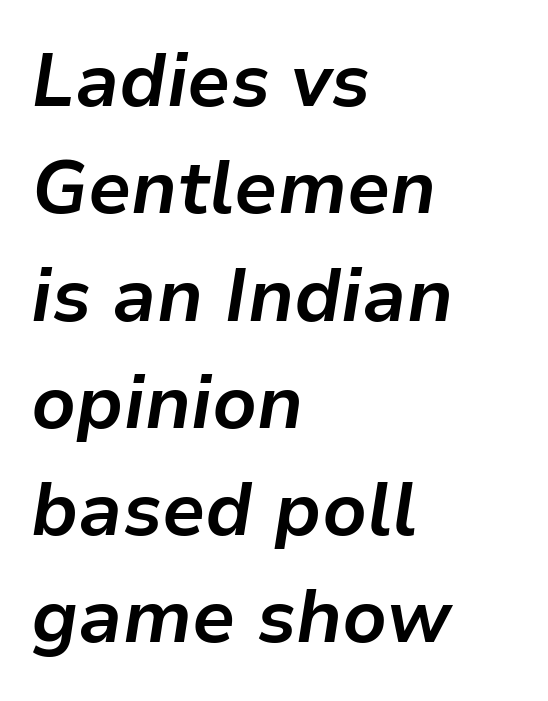
Q: Is the text bold? A: Yes.
Q: Is the text italic (slanted)? A: Yes, it leans right by about 9 degrees.
Q: Is the text underlined? A: No.
Q: How is the paragraph aligned? A: Left-aligned.
Q: Is the spacing between letters normal or unusually wide? A: Normal.
Q: Is the spacing between lines tight, normal or loose? A: Normal.
Q: Width (condensed, normal, or wide)? A: Normal.
Q: Stroke contrast? A: Low.
Q: x-height? A: Medium.
Q: Monospaced? A: No.
